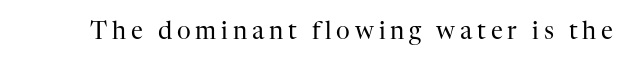
On a weight scale, this lands at 450 or below. Upright lettering throughout. Clear beneath every line of the passage. Display-style spreading of the glyphs; the letterfit is very open.
